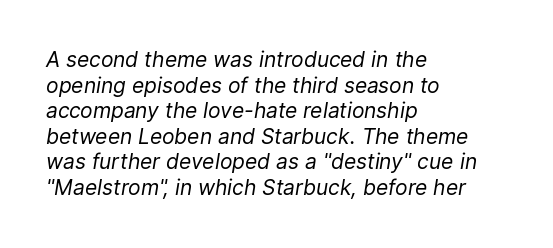
Q: Is the text bold? A: No.
Q: Is the text italic (slanted)? A: Yes, it leans right by about 9 degrees.
Q: Is the text underlined? A: No.
Q: How is the paragraph aligned? A: Left-aligned.
Q: Is the spacing between letters normal or unusually wide? A: Normal.
